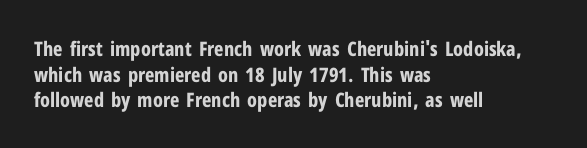
The image shows 20 px bold type, upright; set left-aligned, normal line spacing (1.28x), normal letter spacing, not underlined.
